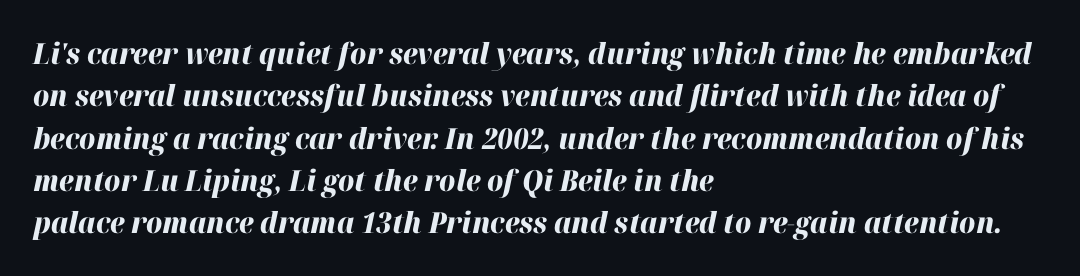
Does the weight exceed regular? Yes, all the way to bold. Beneath every word, the page is bare. The glyphs look as if they've been sheared to an angle. Standard letterfit; no display-style spreading of the glyphs. What's the leading like? Ordinary, nothing unusual.
